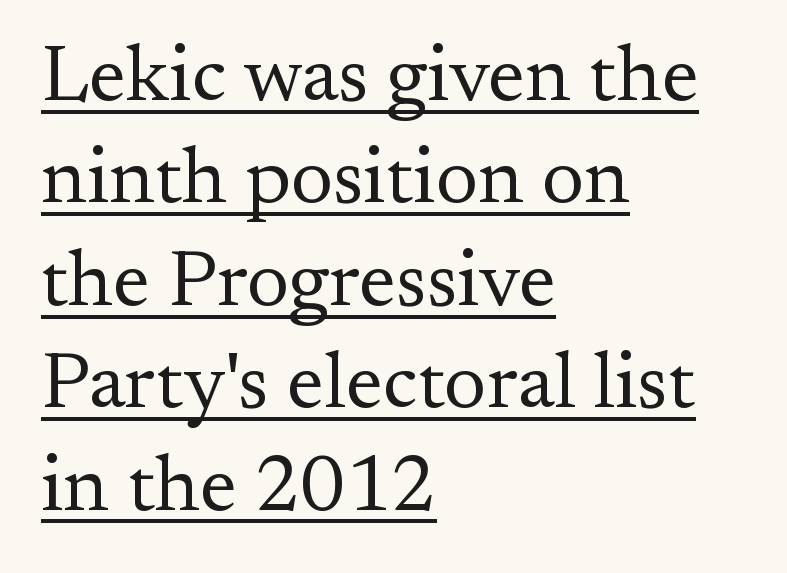
{"serif": "yes", "italic": "no", "bold": "no", "weight": "regular", "width": "normal", "stroke_contrast": "medium", "x_height": "small", "monospaced": "no", "underline": "yes", "align": "left", "line_spacing": "normal", "line_spacing_ratio": 1.28, "letter_spacing": "normal", "letter_spacing_em": 0.0, "glyph_px": 80}
